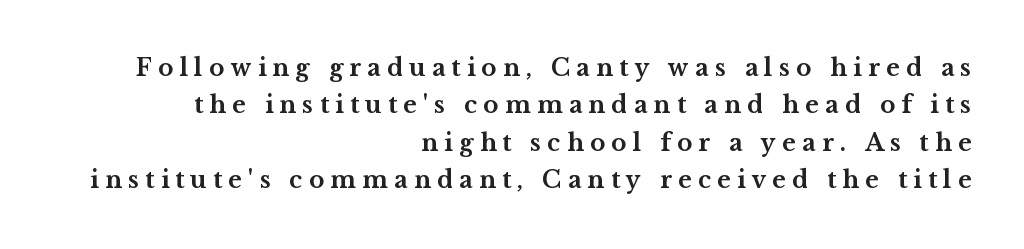
The image shows 23 px bold type, upright; set right-aligned, normal line spacing (1.63x), unusually wide letter spacing (+0.28 em), not underlined.
